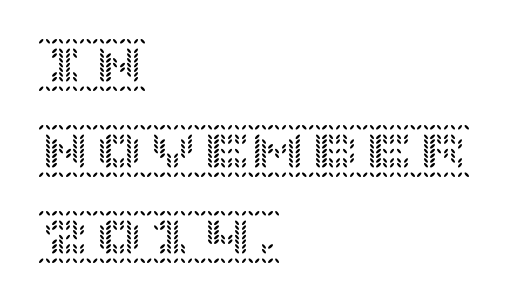
The image shows 54 px text type, upright; set left-aligned, normal line spacing (1.59x), normal letter spacing, not underlined; a large x-height.
